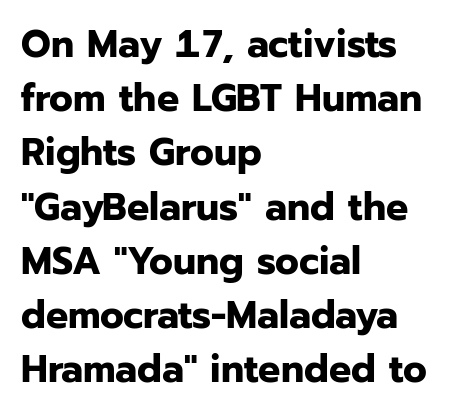
Q: Is the text bold? A: Yes.
Q: Is the text italic (slanted)? A: No, it is upright.
Q: Is the typeface a serif or a sans-serif typeface? A: Sans-serif.
Q: Is the text underlined? A: No.
Q: How is the paragraph aligned? A: Left-aligned.
Q: Is the spacing between letters normal or unusually wide? A: Normal.
Q: Is the spacing between lines tight, normal or loose? A: Normal.
Q: Width (condensed, normal, or wide)? A: Normal.
Q: Stroke contrast? A: Low.
Q: x-height? A: Medium.
Q: Monospaced? A: No.
